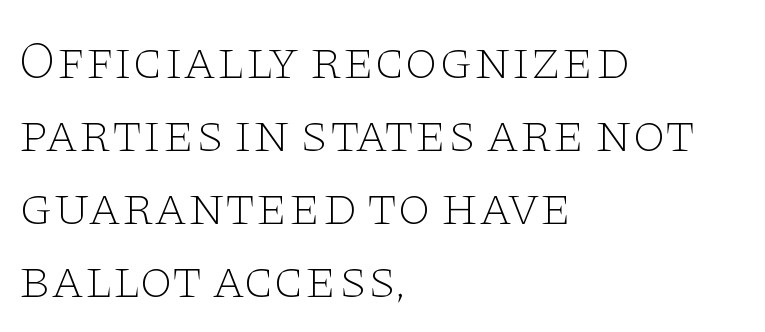
The image shows 54 px thin, wide serif type, upright; set left-aligned, normal line spacing (1.35x), normal letter spacing, not underlined; low stroke contrast and a large x-height.
